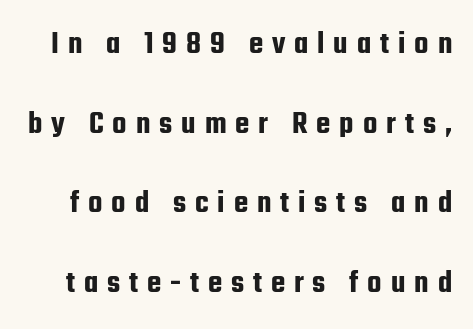
{"serif": "no", "italic": "no", "width": "condensed", "stroke_contrast": "low", "x_height": "medium", "monospaced": "no", "underline": "no", "line_spacing": "loose", "line_spacing_ratio": 2.41, "letter_spacing": "wide", "letter_spacing_em": 0.27, "glyph_px": 33}
